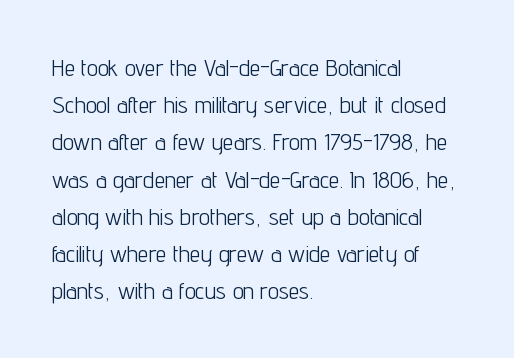
Ordinary non-slanted type is in use. This sample uses plain, unmodified letter spacing. Has an underline been added? It has not. The designer left line spacing at the default. The cut favours lightness, reaching ordinary text weight at its darkest. Layout note: lines flush left.
